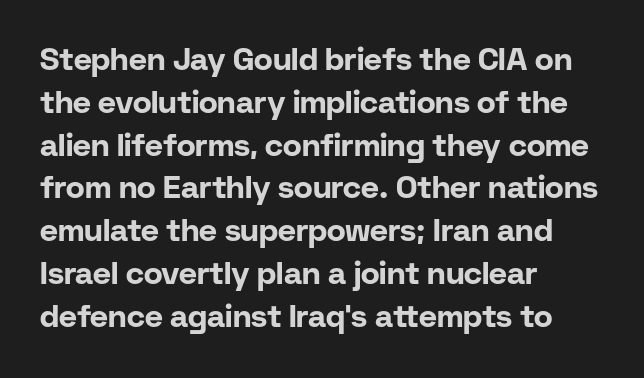
Here the designer chose a conventional face with non-uniform glyph widths. Normally led — the rows are evenly, conventionally spaced. These lines stack with their left ends in a neat column. The letters stand straight up with perfectly vertical stems. This sample uses plain, unmodified letter spacing. The glyphs are unaccompanied by any horizontal stroke below them.
